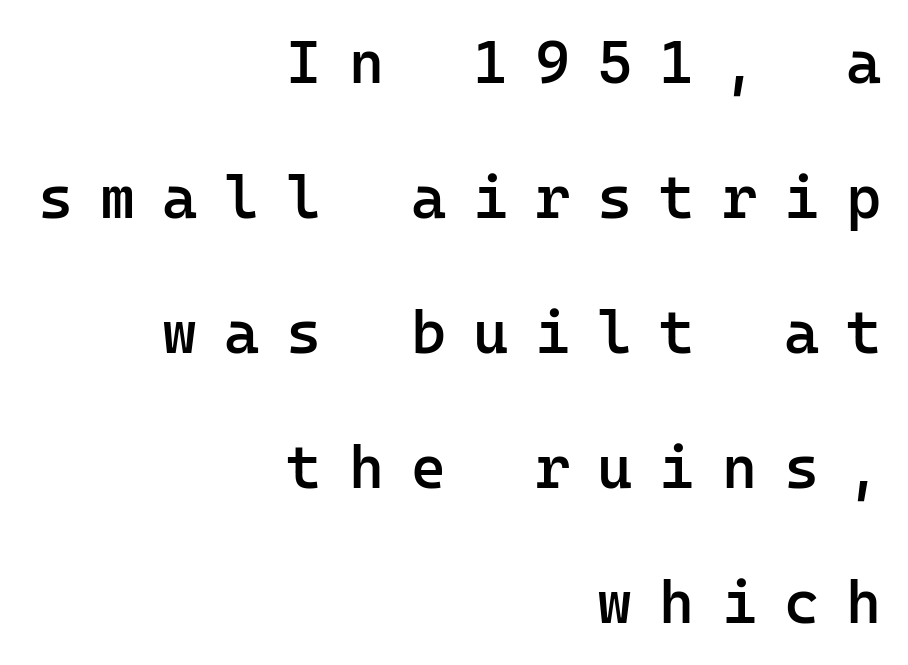
Q: Is the text bold? A: Semi-bold.
Q: Is the text italic (slanted)? A: No, it is upright.
Q: Is the typeface a serif or a sans-serif typeface? A: Sans-serif.
Q: Is the text underlined? A: No.
Q: How is the paragraph aligned? A: Right-aligned.
Q: Is the spacing between letters normal or unusually wide? A: Unusually wide.
Q: Is the spacing between lines tight, normal or loose? A: Loose.
Q: Width (condensed, normal, or wide)? A: Normal.
Q: Stroke contrast? A: Low.
Q: x-height? A: Medium.
Q: Monospaced? A: Yes.
